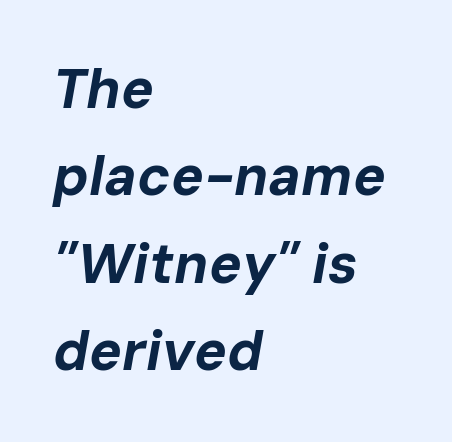
Honestly, the row spacing looks completely unremarkable. The letters advance in unequal steps, a hallmark of proportional type. Words appear dense and cohesive because spacing is normal. These lines stack with their left ends in a neat column. Italic? Definitely — the glyphs are oblique. Descenders are the only things crossing below the line.
